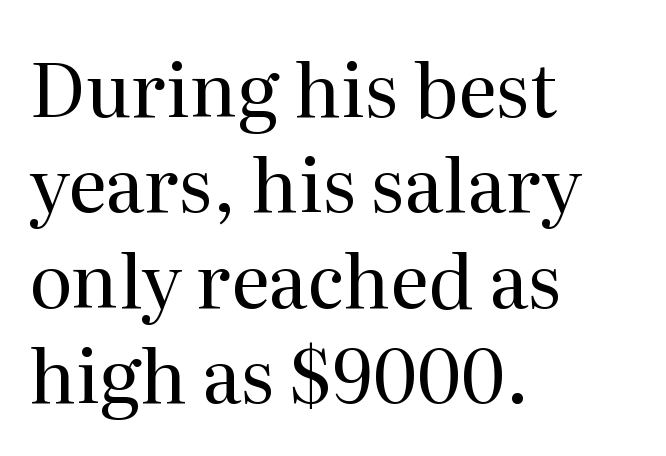
The image shows 74 px regular-weight serif type, upright; set left-aligned, normal line spacing (1.29x), normal letter spacing, not underlined; medium stroke contrast and a medium x-height.
